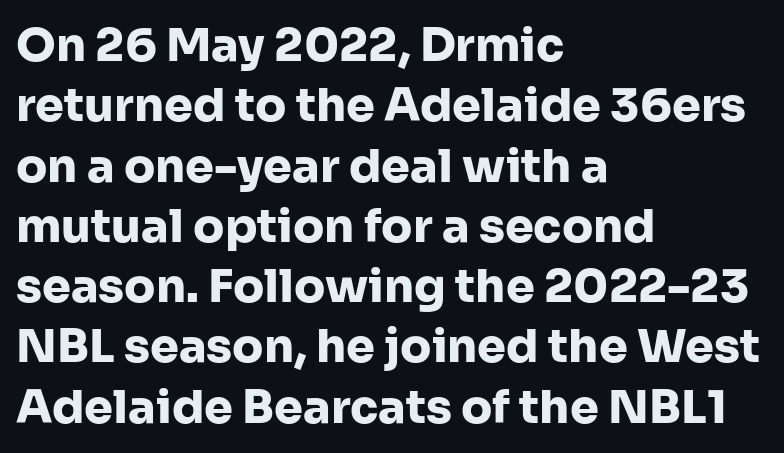
Serifs: no, the terminals of the letterforms are clean. Spacing verdict: proportional, widths tailored to each character. Visually the block forms a straight wall on the left and a jagged coastline on the right. Vertically, the passage feels balanced, rows spaced as you'd expect. Letter spacing: default.
